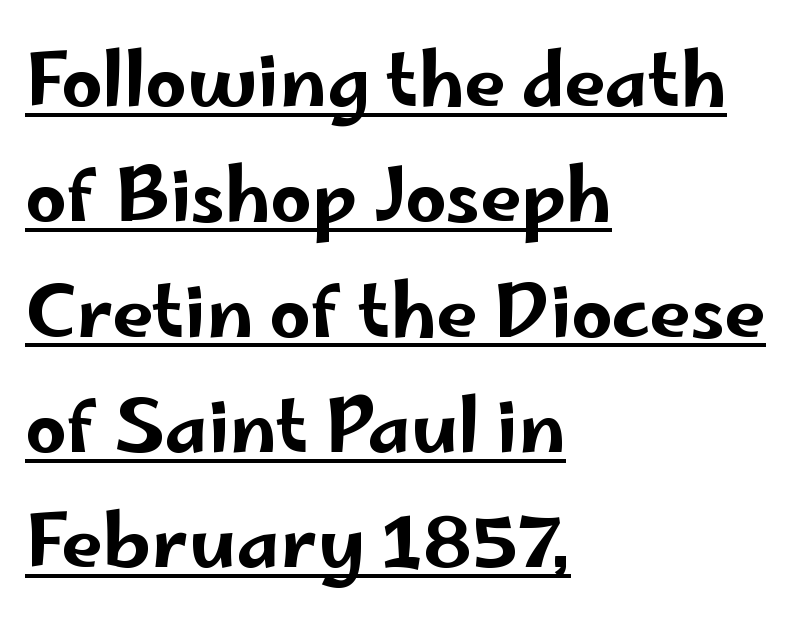
{"serif": "no", "italic": "no", "width": "wide", "stroke_contrast": "low", "x_height": "small", "monospaced": "no", "underline": "yes", "align": "left", "line_spacing": "normal", "line_spacing_ratio": 1.58, "letter_spacing": "normal", "letter_spacing_em": 0.0, "glyph_px": 73}
